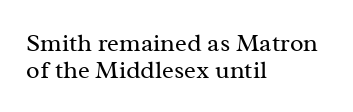
Q: Is the text bold? A: No.
Q: Is the text italic (slanted)? A: No, it is upright.
Q: Is the text underlined? A: No.
Q: How is the paragraph aligned? A: Left-aligned.
Q: Is the spacing between letters normal or unusually wide? A: Normal.
Q: Is the spacing between lines tight, normal or loose? A: Tight.
